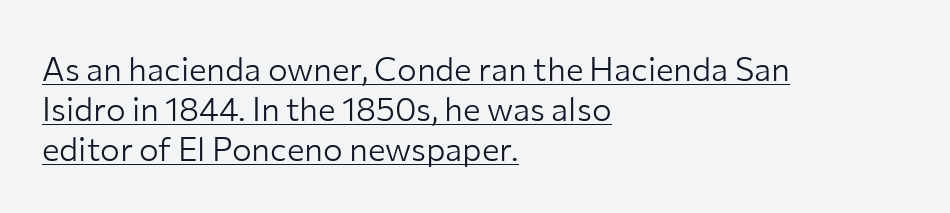
The image shows 33 px light sans-serif type, upright; set left-aligned, line spacing 1.21x, normal letter spacing, underlined; low stroke contrast and a medium x-height.
